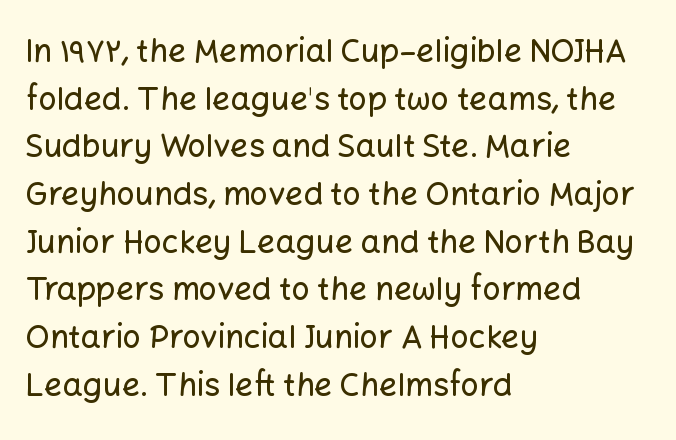
Q: Is the text italic (slanted)? A: No, it is upright.
Q: Is the typeface a serif or a sans-serif typeface? A: Sans-serif.
Q: Is the text underlined? A: No.
Q: How is the paragraph aligned? A: Left-aligned.
Q: Is the spacing between letters normal or unusually wide? A: Normal.
Q: Is the spacing between lines tight, normal or loose? A: Normal.
Q: Width (condensed, normal, or wide)? A: Normal.
Q: Stroke contrast? A: Low.
Q: x-height? A: Medium.
Q: Monospaced? A: No.
